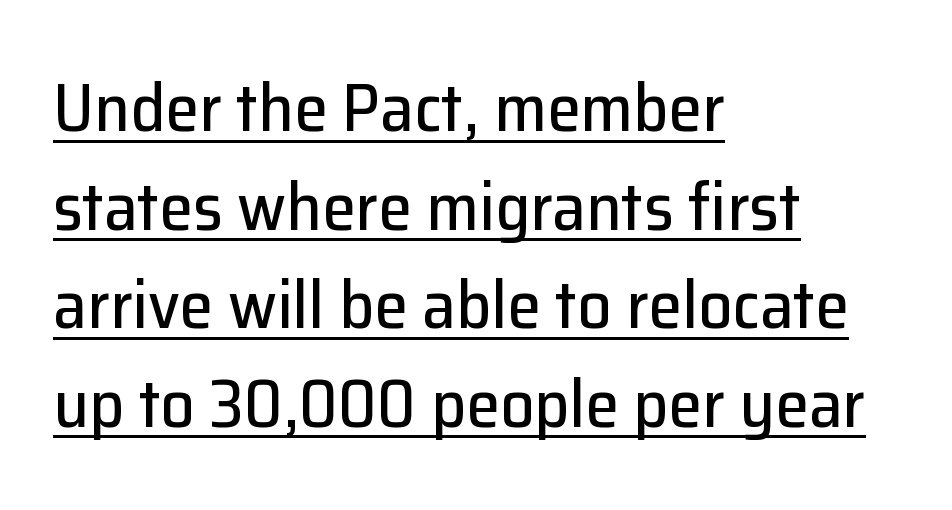
{"serif": "no", "italic": "no", "width": "normal", "stroke_contrast": "low", "x_height": "medium", "monospaced": "no", "underline": "yes", "align": "left", "line_spacing": "normal", "line_spacing_ratio": 1.45, "letter_spacing": "normal", "letter_spacing_em": 0.0, "glyph_px": 68}
